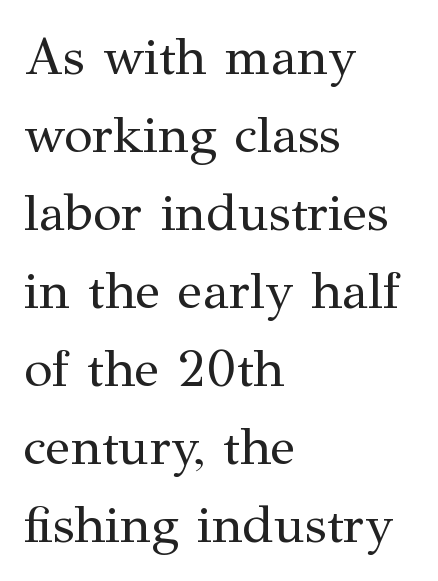
Is there any slant? The stems are plumb. The glyphs are unaccompanied by any horizontal stroke below them. One glance says typical: line gaps are just what's usual. No chunkiness to these letters — they're not bold. Note the varied advance widths — an 'i' is clearly narrower than an 'm'.
